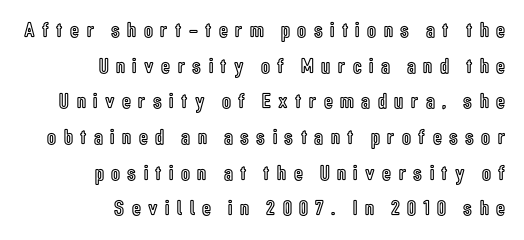
{"italic": "no", "underline": "no", "align": "right", "line_spacing": "normal", "line_spacing_ratio": 1.62, "letter_spacing": "wide", "letter_spacing_em": 0.34, "glyph_px": 22}
